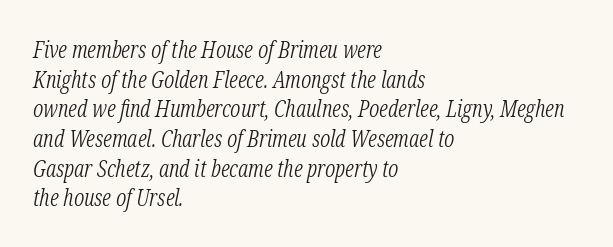
Baseline-to-baseline distance is the conventional proportion of letter height. Does the copy run flush right? No — it runs flush left. Rendered with sloped, italic letterforms. The words here are not underlined. Heft: none added — not bold.
